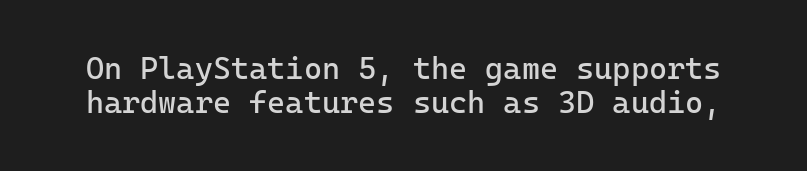
The type family on display is of the sans-serif kind. Tracking value appears to be zero — textbook default spacing. You could barely slide anything between these rows. The typography opts for an upright posture over an oblique one.
